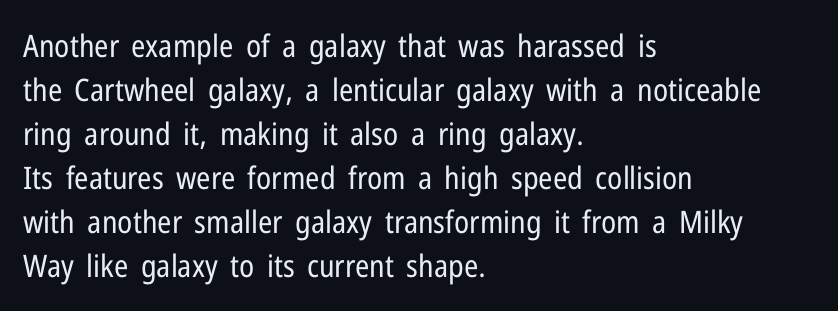
The image shows 31 px regular-weight, condensed sans-serif type, upright; set left-aligned, normal line spacing (1.42x), normal letter spacing, not underlined; low stroke contrast and a medium x-height.
